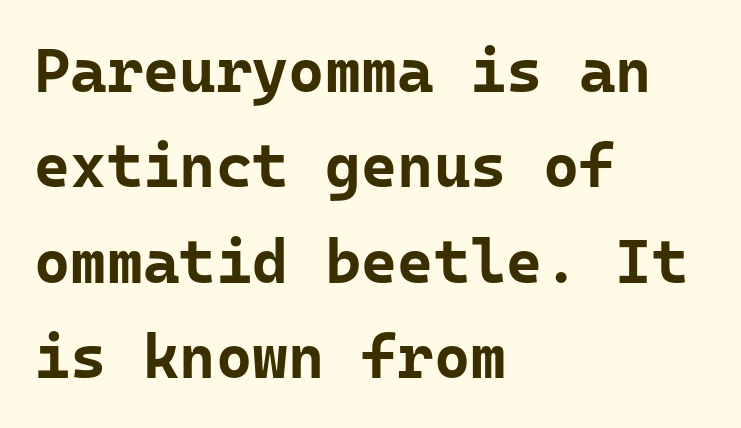
{"serif": "no", "italic": "no", "bold": "yes", "weight": "bold", "width": "normal", "stroke_contrast": "low", "x_height": "medium", "monospaced": "yes", "underline": "no", "align": "left", "line_spacing": "normal", "line_spacing_ratio": 1.54, "letter_spacing": "normal", "letter_spacing_em": 0.0, "glyph_px": 62}
